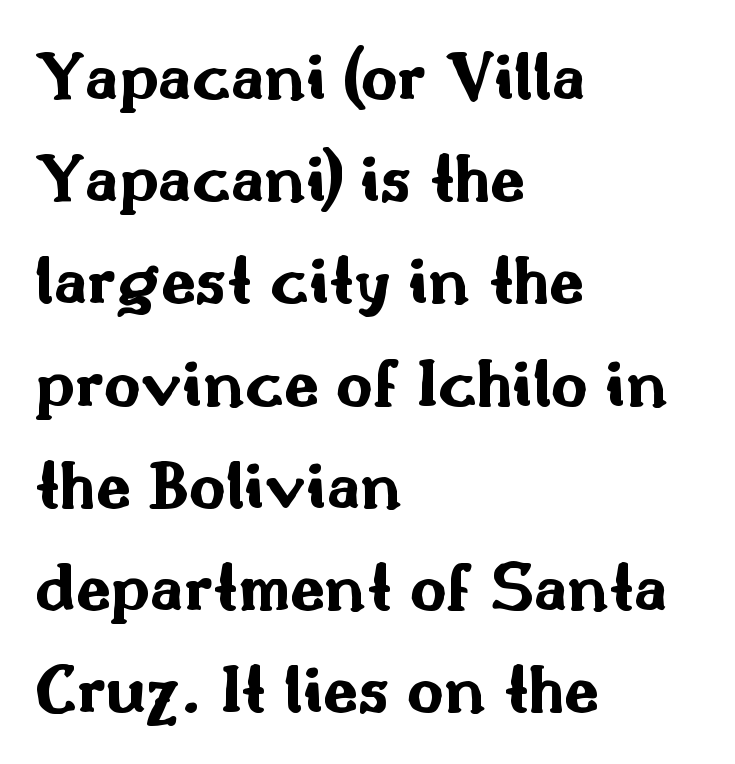
This block has exactly the height ordinary leading produces. The letters advance in unequal steps, a hallmark of proportional type. The letters carry no serifs — their stems end cleanly without finishing strokes. The gap between lines stays unmarked. You can tell it's not italic because the verticals are truly vertical.
